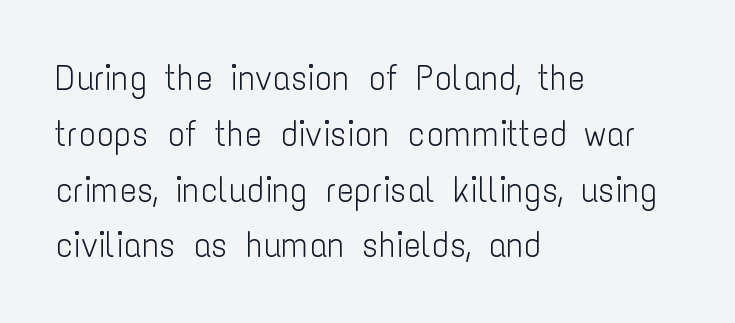
Stems and bowls with no extra thickness — not bold. The designer went with a sans here, leaving each stem footless. The font's upright variant was chosen for this text. The foot of each line stays bare and open. Compared with typical body copy, the letter spacing here is the same.
